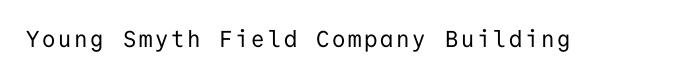
Q: Is the text bold? A: No.
Q: Is the text italic (slanted)? A: No, it is upright.
Q: Is the text underlined? A: No.
